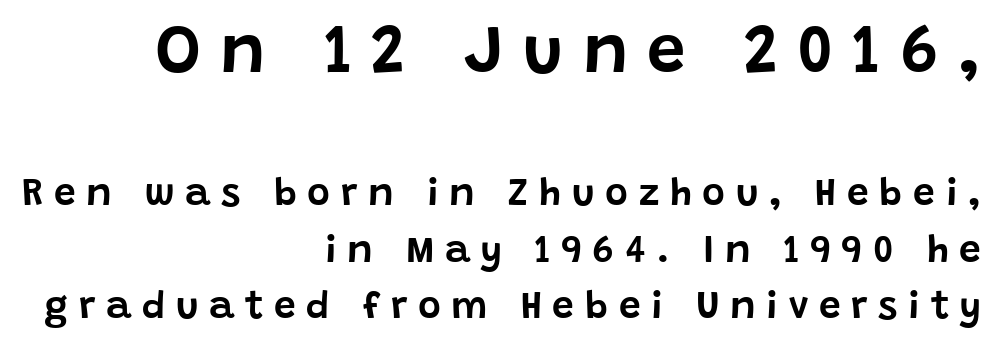
Q: Is the text italic (slanted)? A: No, it is upright.
Q: Is the typeface a serif or a sans-serif typeface? A: Sans-serif.
Q: Is the text underlined? A: No.
Q: How is the paragraph aligned? A: Right-aligned.
Q: Is the spacing between letters normal or unusually wide? A: Unusually wide.
Q: Is the spacing between lines tight, normal or loose? A: Normal.
Q: Which block of text is set in a larger size, the first (top) or the second (bottom)? A: The first (top) one.
Q: Width (condensed, normal, or wide)? A: Normal.
Q: Stroke contrast? A: Low.
Q: x-height? A: Large.
Q: Monospaced? A: No.
